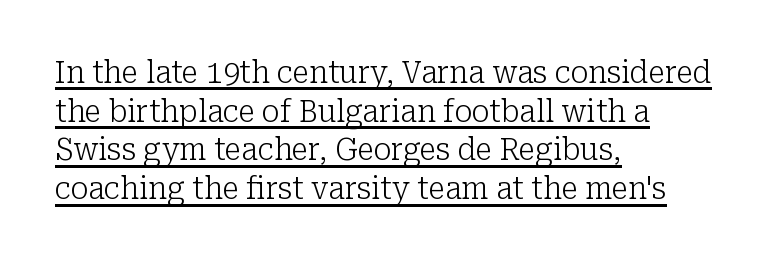
The image shows 30 px light serif type, upright; set left-aligned, normal line spacing (1.29x), normal letter spacing, underlined; low stroke contrast and a medium x-height.
